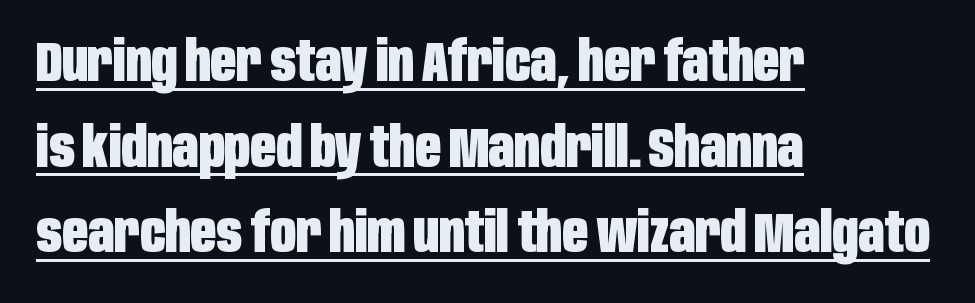
Regarding leading, the lines here are spaced in the standard way. Bold? Absolutely — the strokes are thick and heavy. This is roman type, the default non-slanted kind. Glyph-to-glyph distance matches everyday printed text. The rendering uses natural spacing where letterforms have individual widths. Leftover space on each line is placed entirely after the last word.
